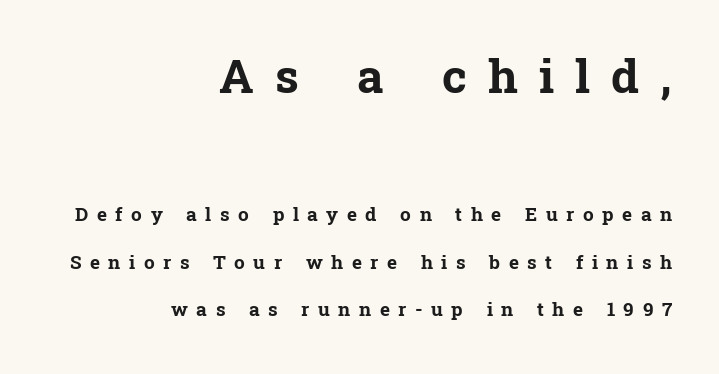
Q: Is the text bold? A: Yes.
Q: Is the text italic (slanted)? A: No, it is upright.
Q: Is the typeface a serif or a sans-serif typeface? A: Serif.
Q: Is the text underlined? A: No.
Q: How is the paragraph aligned? A: Right-aligned.
Q: Is the spacing between letters normal or unusually wide? A: Unusually wide.
Q: Is the spacing between lines tight, normal or loose? A: Loose.
Q: Which block of text is set in a larger size, the first (top) or the second (bottom)? A: The first (top) one.
Q: Width (condensed, normal, or wide)? A: Normal.
Q: Stroke contrast? A: Low.
Q: x-height? A: Medium.
Q: Monospaced? A: No.
